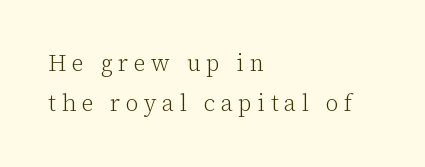
{"italic": "no", "bold": "no", "underline": "no", "align": "left", "line_spacing_ratio": 1.73, "letter_spacing": "wide", "letter_spacing_em": 0.24, "glyph_px": 23}
